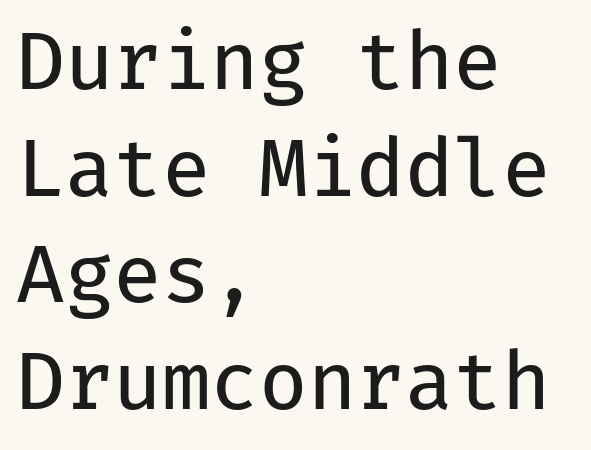
The lines are quadded left. A quiet, ordinary-to-light weight characterises the typeface. Words appear dense and cohesive because spacing is normal. Letterform terminals end flat and unadorned throughout the passage.
